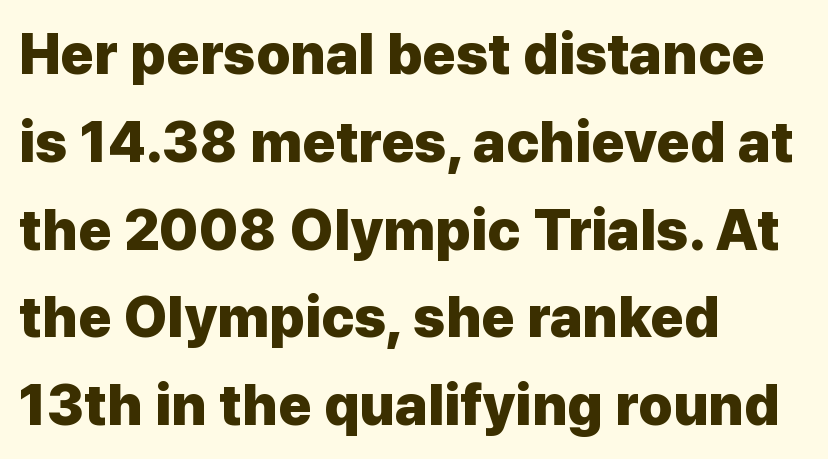
{"serif": "no", "italic": "no", "bold": "yes", "weight": "heavy", "width": "normal", "stroke_contrast": "low", "x_height": "medium", "monospaced": "no", "underline": "no", "align": "left", "line_spacing": "normal", "line_spacing_ratio": 1.54, "letter_spacing": "normal", "letter_spacing_em": 0.0, "glyph_px": 57}
